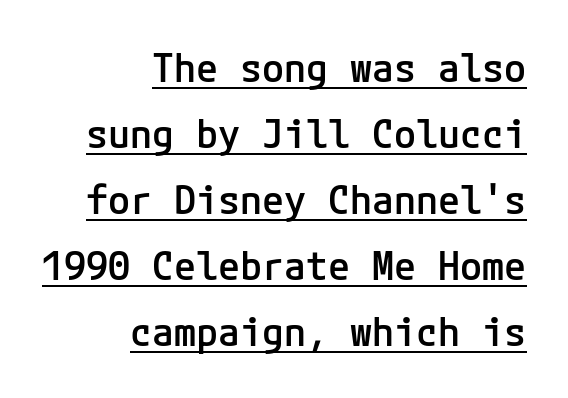
Q: Is the text bold? A: Semi-bold.
Q: Is the text italic (slanted)? A: No, it is upright.
Q: Is the typeface a serif or a sans-serif typeface? A: Sans-serif.
Q: Is the text underlined? A: Yes.
Q: How is the paragraph aligned? A: Right-aligned.
Q: Is the spacing between letters normal or unusually wide? A: Normal.
Q: Is the spacing between lines tight, normal or loose? A: Normal.
Q: Width (condensed, normal, or wide)? A: Normal.
Q: Stroke contrast? A: Low.
Q: x-height? A: Medium.
